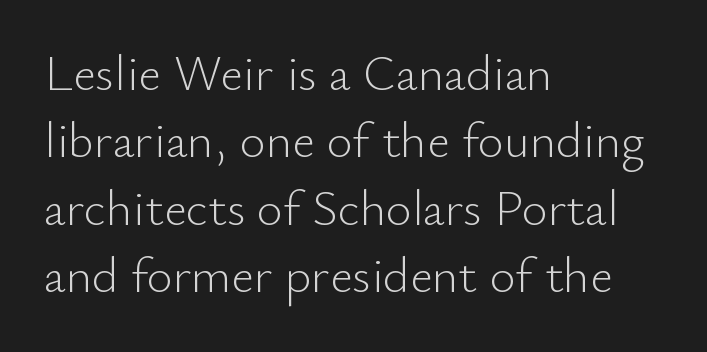
Q: Is the text bold? A: No.
Q: Is the text italic (slanted)? A: No, it is upright.
Q: Is the typeface a serif or a sans-serif typeface? A: Sans-serif.
Q: Is the text underlined? A: No.
Q: How is the paragraph aligned? A: Left-aligned.
Q: Is the spacing between letters normal or unusually wide? A: Normal.
Q: Is the spacing between lines tight, normal or loose? A: Normal.
Q: Width (condensed, normal, or wide)? A: Normal.
Q: Stroke contrast? A: Low.
Q: x-height? A: Small.
Q: Monospaced? A: No.
